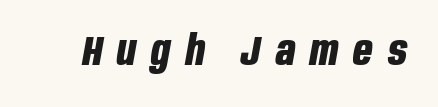
{"italic": "yes", "lean": "right", "slant_degrees": 10, "bold": "yes", "weight": "bold", "width": "condensed", "stroke_contrast": "low", "x_height": "large", "monospaced": "no", "underline": "no", "letter_spacing": "wide", "letter_spacing_em": 0.36, "glyph_px": 42}
